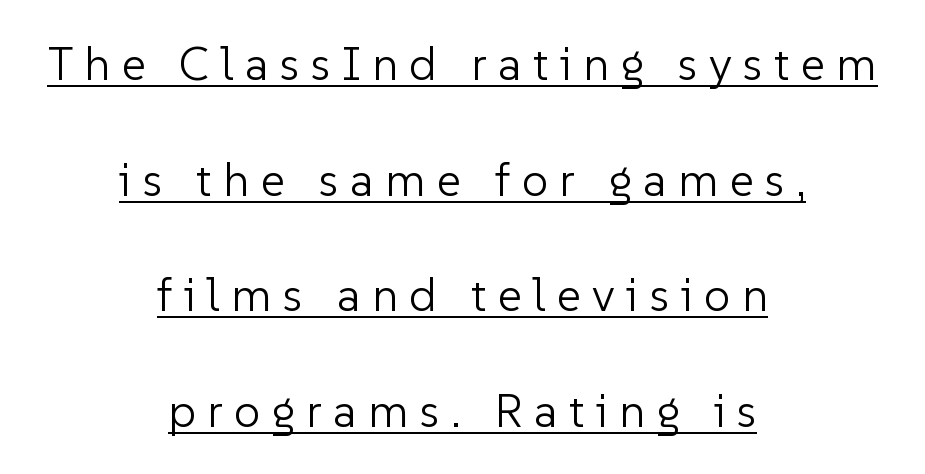
This sample carries an underscore along the baseline area. Horizontal alignment here is central, giving a formal, balanced look. Ascenders rise straight up at ninety degrees. Character widths vary here, with narrow letters taking less room than wide ones. Each word looks stretched out because of the extra space between its letters.
